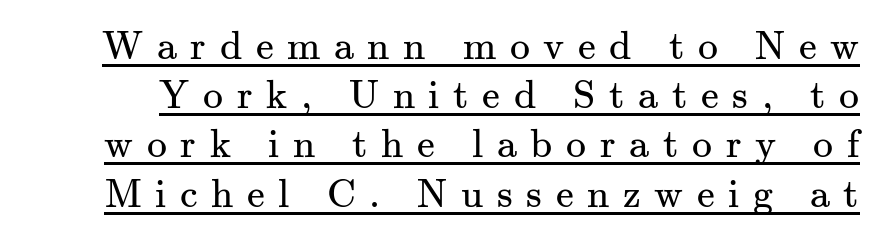
Q: Is the text bold? A: No.
Q: Is the text italic (slanted)? A: No, it is upright.
Q: Is the typeface a serif or a sans-serif typeface? A: Serif.
Q: Is the text underlined? A: Yes.
Q: Is the spacing between letters normal or unusually wide? A: Unusually wide.
Q: Width (condensed, normal, or wide)? A: Normal.
Q: Stroke contrast? A: Medium.
Q: x-height? A: Small.
Q: Monospaced? A: No.
